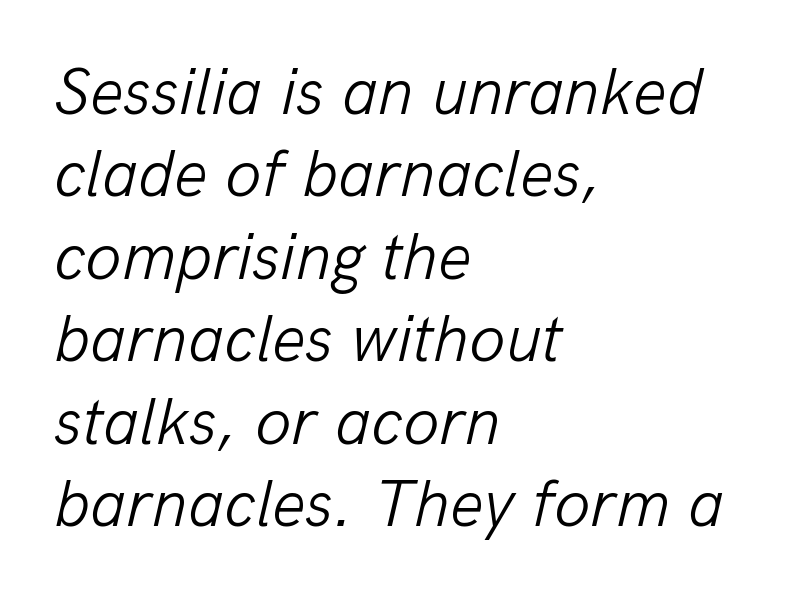
{"italic": "yes", "lean": "right", "slant_degrees": 13, "bold": "no", "weight": "light", "width": "normal", "stroke_contrast": "low", "x_height": "medium", "monospaced": "no", "underline": "no", "align": "left", "line_spacing": "normal", "line_spacing_ratio": 1.25, "letter_spacing": "normal", "letter_spacing_em": 0.0, "glyph_px": 66}
